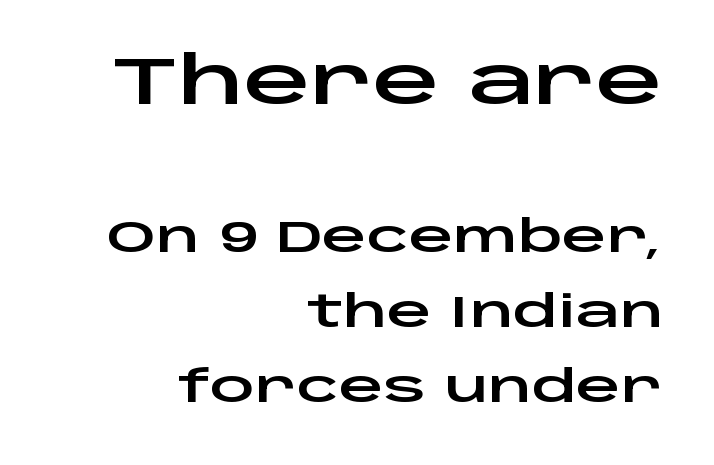
The specimen reads as upright at a glance. Type style note: lacks serifs. There is no visible air inserted between adjacent glyphs. Is the block centered? No — it sits flush against the right margin. Each letter keeps its own natural width here, so spacing adapts to shape.
